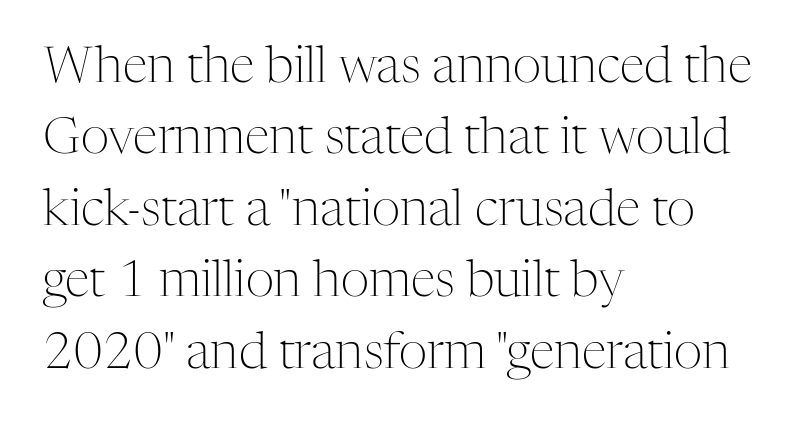
The paragraph shown leans on its left margin. Standard letterfit; no display-style spreading of the glyphs. You could not count columns in this text — the font is proportionally spaced. The strokes carry an ordinary text weight at most.
